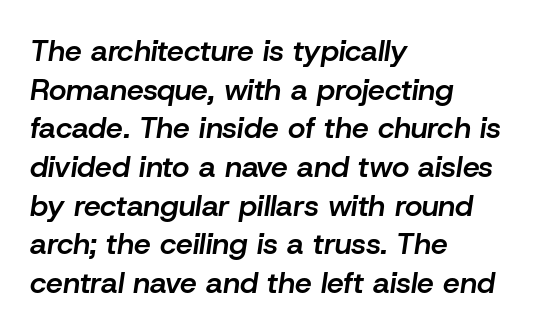
{"italic": "yes", "lean": "right", "slant_degrees": 8, "bold": "semi", "weight": "semibold", "width": "normal", "stroke_contrast": "low", "x_height": "medium", "monospaced": "no", "underline": "no", "align": "left", "line_spacing": "normal", "line_spacing_ratio": 1.29, "letter_spacing": "normal", "letter_spacing_em": 0.0, "glyph_px": 30}
